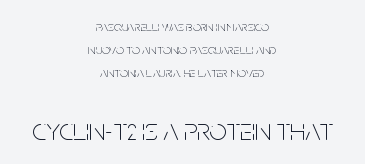
Q: Is the text bold? A: No.
Q: Is the text italic (slanted)? A: No, it is upright.
Q: Is the typeface a serif or a sans-serif typeface? A: Sans-serif.
Q: Is the text underlined? A: No.
Q: How is the paragraph aligned? A: Centered.
Q: Is the spacing between letters normal or unusually wide? A: Normal.
Q: Is the spacing between lines tight, normal or loose? A: Normal.
Q: Which block of text is set in a larger size, the first (top) or the second (bottom)? A: The second (bottom) one.
Q: Width (condensed, normal, or wide)? A: Condensed.
Q: Stroke contrast? A: Low.
Q: x-height? A: Large.
Q: Monospaced? A: No.
